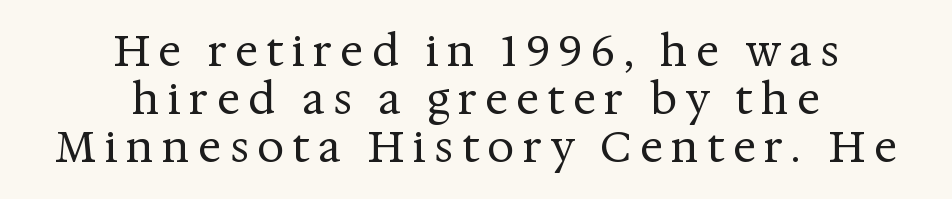
The image shows 43 px regular-weight serif type, upright; set centered, tight line spacing (1.12x), not underlined; medium stroke contrast and a medium x-height.
